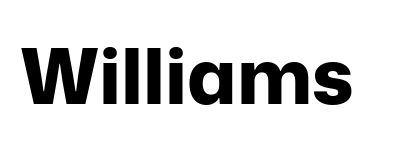
{"serif": "no", "italic": "no", "bold": "yes", "weight": "bold", "width": "normal", "stroke_contrast": "low", "x_height": "medium", "monospaced": "no", "underline": "no", "letter_spacing": "normal", "letter_spacing_em": 0.0, "glyph_px": 77}
